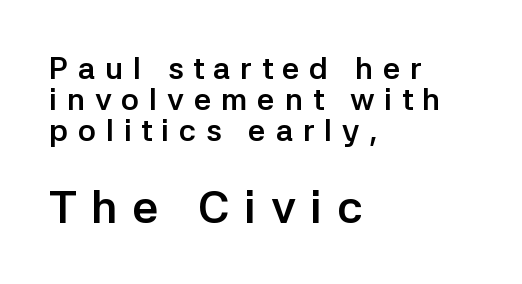
A student would call this left alignment; a typographer would say flush left, rag right. Here the glyphs are tracked loosely, breaking word shapes into spaced letters. Vertical strokes here are truly vertical. Look at the glyph heights: the lower group is clearly the bigger setting. Cramped leading. Nope, no serifs anywhere on these letters.
